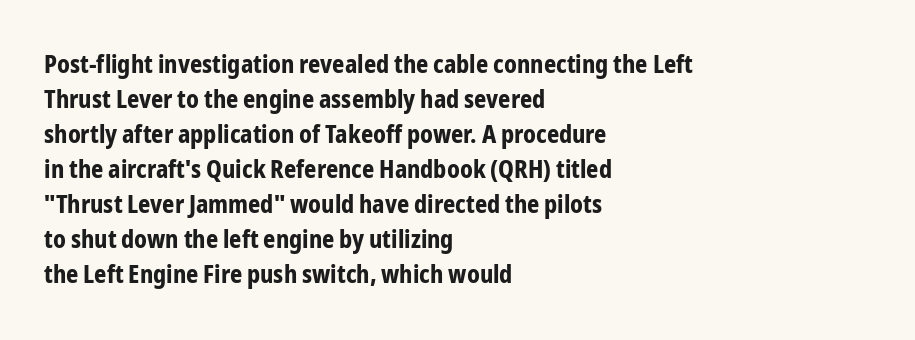
{"italic": "no", "bold": "yes", "underline": "no", "align": "left", "line_spacing": "normal", "line_spacing_ratio": 1.46, "letter_spacing": "normal", "letter_spacing_em": 0.0, "glyph_px": 24}
